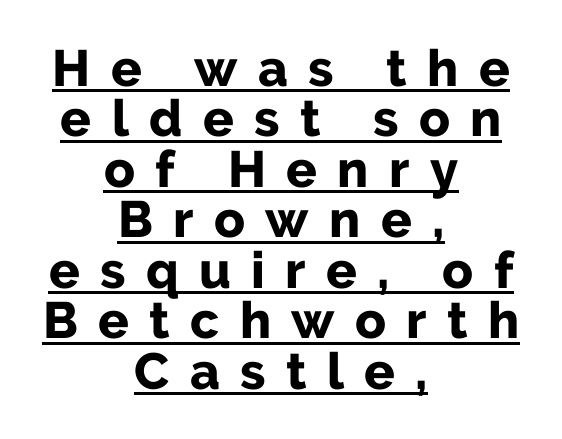
{"serif": "no", "italic": "no", "bold": "yes", "weight": "bold", "width": "normal", "stroke_contrast": "low", "x_height": "medium", "monospaced": "no", "underline": "yes", "align": "center", "line_spacing": "tight", "line_spacing_ratio": 0.99, "letter_spacing": "wide", "letter_spacing_em": 0.4, "glyph_px": 51}
